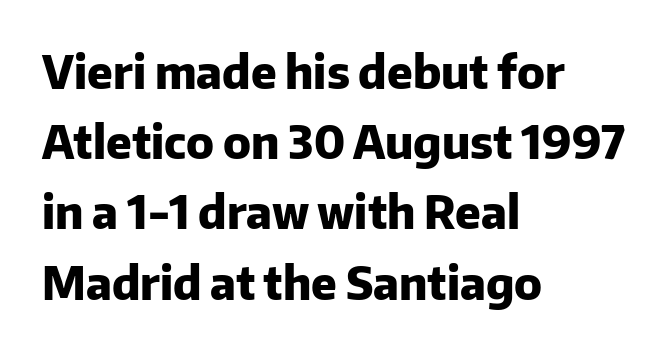
{"serif": "no", "italic": "no", "bold": "yes", "weight": "heavy", "width": "normal", "stroke_contrast": "low", "x_height": "medium", "monospaced": "no", "underline": "no", "align": "left", "line_spacing": "normal", "line_spacing_ratio": 1.56, "letter_spacing": "normal", "letter_spacing_em": 0.0, "glyph_px": 45}
